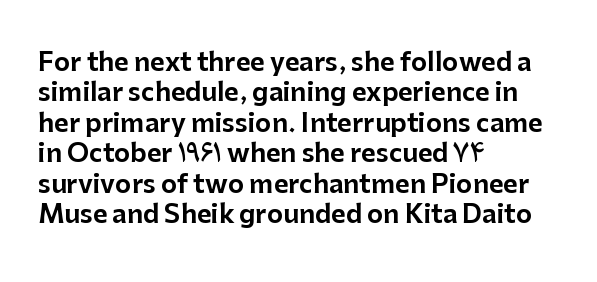
The image shows 25 px text type, upright; set left-aligned, line spacing 1.22x, normal letter spacing, not underlined.
